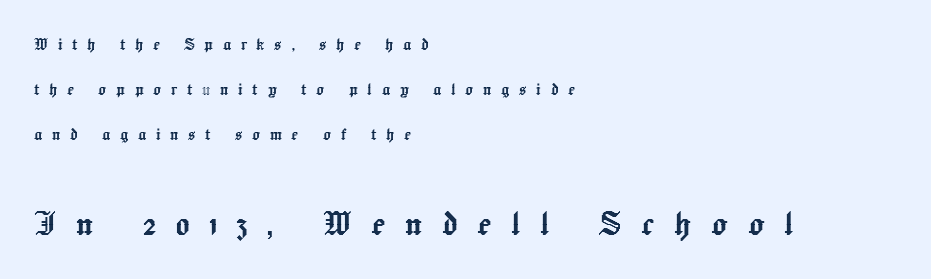
Q: Is the text italic (slanted)? A: No, it is upright.
Q: Is the text underlined? A: No.
Q: How is the paragraph aligned? A: Left-aligned.
Q: Is the spacing between letters normal or unusually wide? A: Unusually wide.
Q: Is the spacing between lines tight, normal or loose? A: Loose.
Q: Which block of text is set in a larger size, the first (top) or the second (bottom)? A: The second (bottom) one.
Q: Width (condensed, normal, or wide)? A: Normal.
Q: x-height? A: Medium.
Q: Monospaced? A: No.
